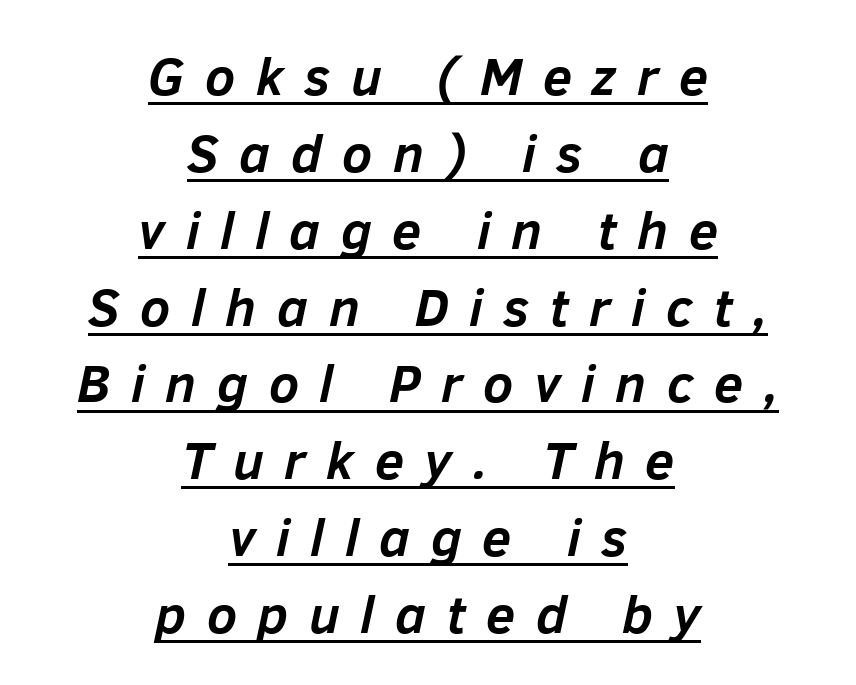
Q: Is the text bold? A: Yes.
Q: Is the text italic (slanted)? A: Yes, it leans right by about 12 degrees.
Q: Is the text underlined? A: Yes.
Q: How is the paragraph aligned? A: Centered.
Q: Is the spacing between letters normal or unusually wide? A: Unusually wide.
Q: Is the spacing between lines tight, normal or loose? A: Normal.
Q: Width (condensed, normal, or wide)? A: Normal.
Q: Stroke contrast? A: Low.
Q: x-height? A: Medium.
Q: Monospaced? A: No.
